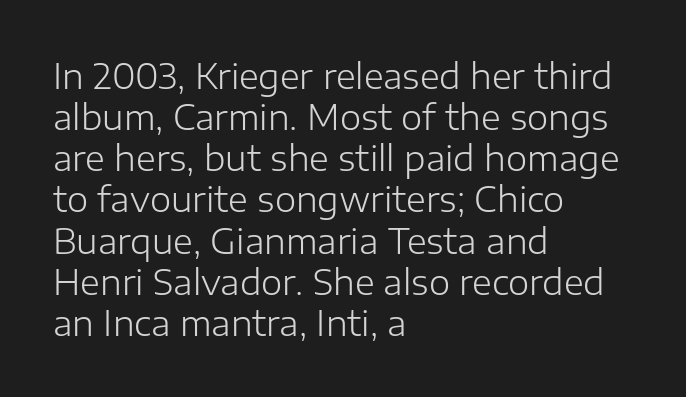
The image shows 34 px light sans-serif type, upright; set left-aligned, line spacing 1.21x, normal letter spacing, not underlined; low stroke contrast and a medium x-height.
